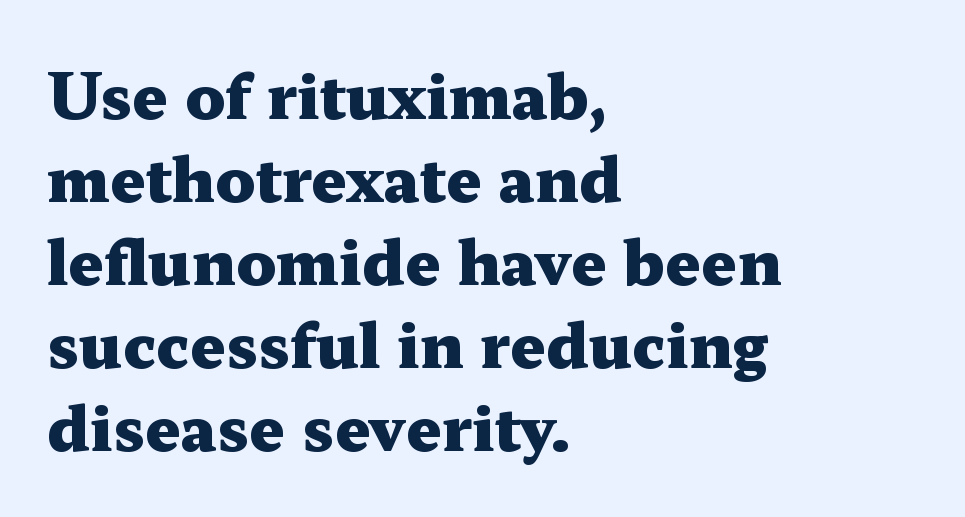
Q: Is the text bold? A: Yes.
Q: Is the text italic (slanted)? A: No, it is upright.
Q: Is the typeface a serif or a sans-serif typeface? A: Serif.
Q: Is the text underlined? A: No.
Q: How is the paragraph aligned? A: Left-aligned.
Q: Is the spacing between letters normal or unusually wide? A: Normal.
Q: Is the spacing between lines tight, normal or loose? A: Normal.
Q: Width (condensed, normal, or wide)? A: Wide.
Q: Stroke contrast? A: Medium.
Q: x-height? A: Medium.
Q: Monospaced? A: No.
